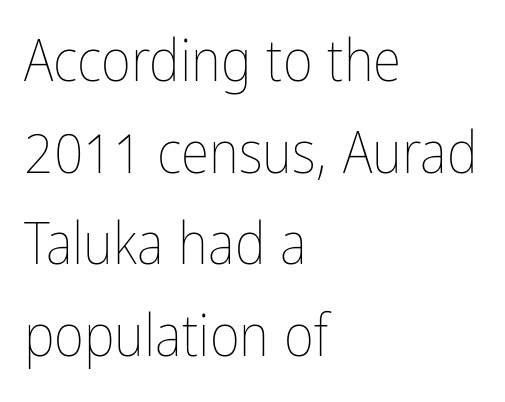
Do the characters align in a grid? No, the font is proportional. Each line starts at the same left margin while the right side varies. A typesetter would mark this as roman, not italic. The face used here is rendered with its standard letterfit. Interline gaps are of average width in this sample.
